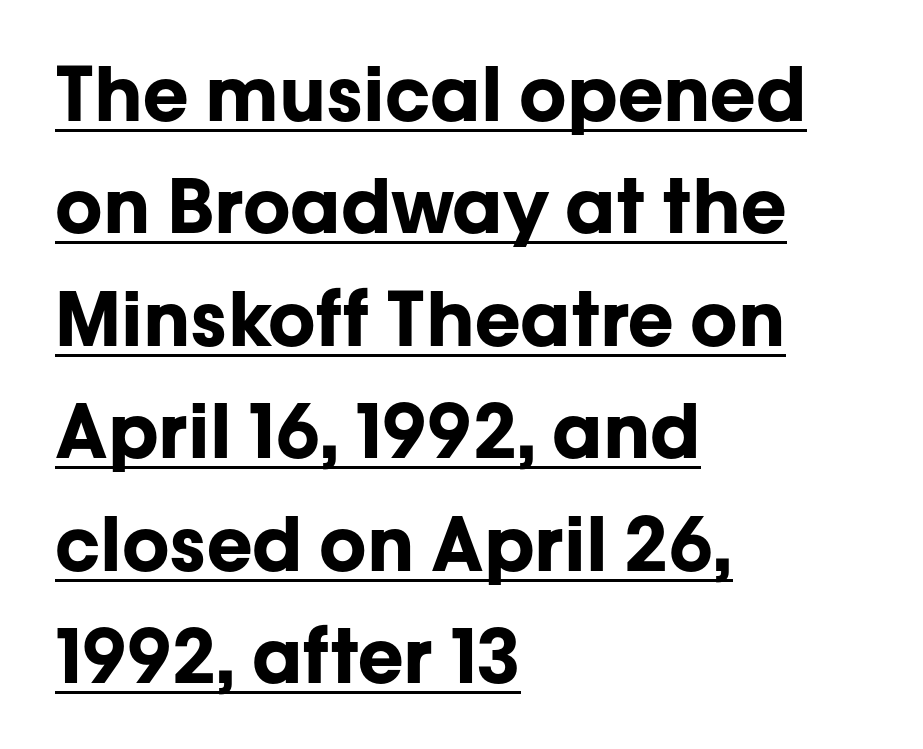
{"serif": "no", "italic": "no", "bold": "yes", "weight": "bold", "width": "normal", "stroke_contrast": "low", "x_height": "medium", "monospaced": "no", "underline": "yes", "align": "left", "line_spacing": "normal", "line_spacing_ratio": 1.5, "letter_spacing": "normal", "letter_spacing_em": 0.0, "glyph_px": 75}
